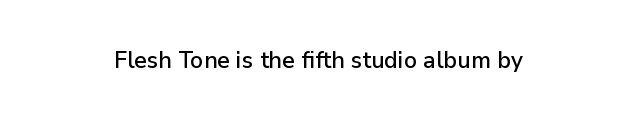
{"italic": "no", "underline": "no", "align": "center", "letter_spacing": "normal", "letter_spacing_em": 0.0, "glyph_px": 23}
